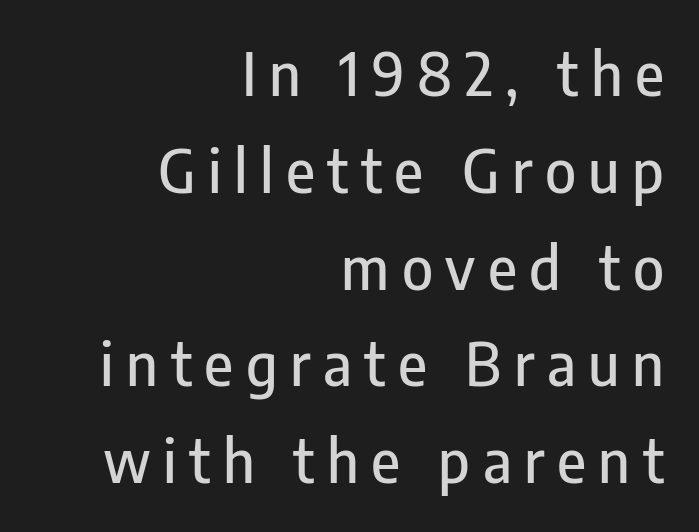
These lines are composed in type without serifs. Display-style spreading of the glyphs; the letterfit is very open. Quick note: interline space is typical. The font's upright variant was chosen for this text. Each letter keeps its own natural width here, so spacing adapts to shape.
